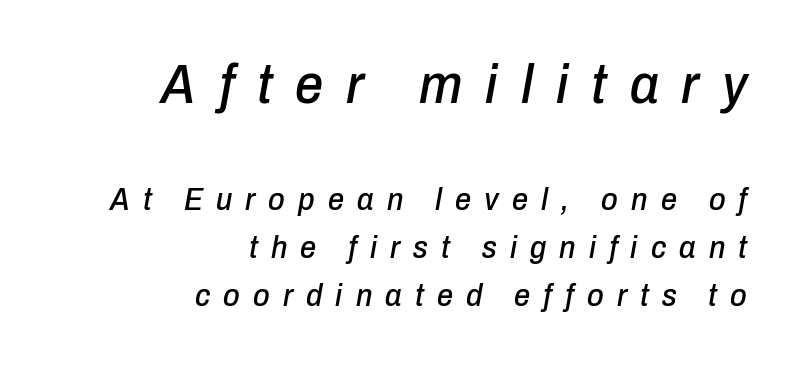
{"italic": "yes", "lean": "right", "slant_degrees": 10, "width": "condensed", "stroke_contrast": "low", "x_height": "medium", "monospaced": "no", "underline": "no", "align": "right", "line_spacing": "normal", "line_spacing_ratio": 1.49, "letter_spacing": "wide", "letter_spacing_em": 0.41, "larger_block": "first", "size_ratio": 1.75, "glyph_px": 56}
